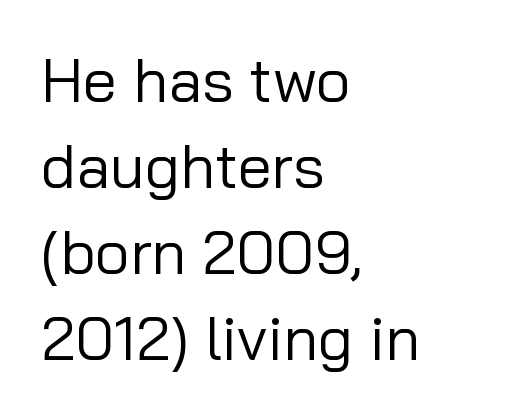
The image shows 61 px regular-weight sans-serif type, upright; set left-aligned, normal line spacing (1.41x), normal letter spacing, not underlined; low stroke contrast and a medium x-height.
